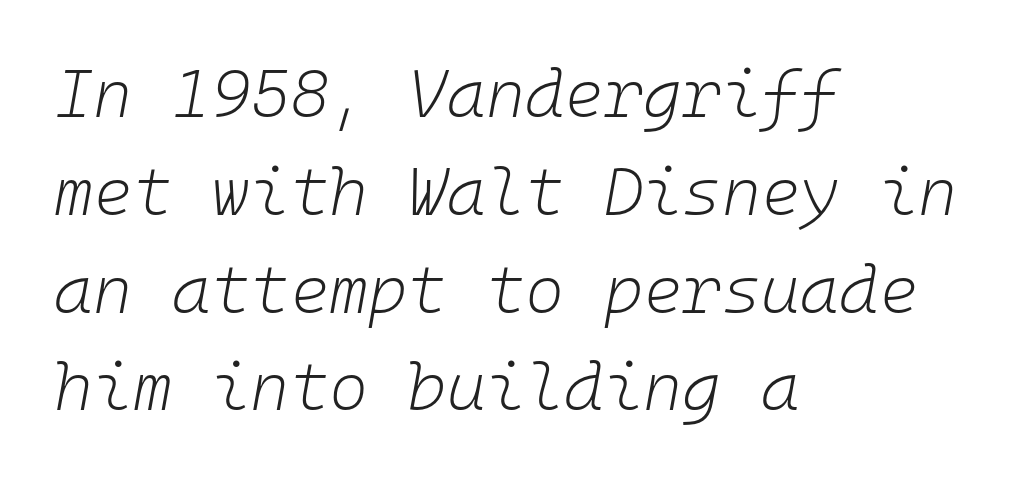
Q: Is the text bold? A: No.
Q: Is the text italic (slanted)? A: Yes, it leans right by about 10 degrees.
Q: Is the text underlined? A: No.
Q: How is the paragraph aligned? A: Left-aligned.
Q: Is the spacing between letters normal or unusually wide? A: Normal.
Q: Is the spacing between lines tight, normal or loose? A: Normal.
Q: Width (condensed, normal, or wide)? A: Normal.
Q: Stroke contrast? A: Low.
Q: x-height? A: Medium.
Q: Monospaced? A: Yes.
